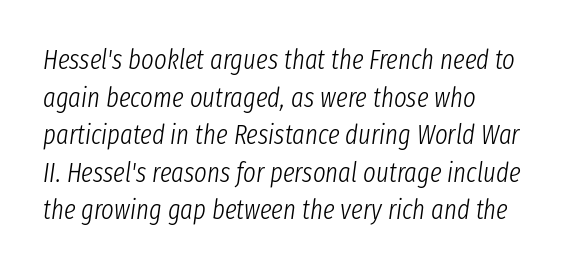
The image shows 27 px text type, italic (leaning right); set left-aligned, normal line spacing (1.39x), normal letter spacing, not underlined.
